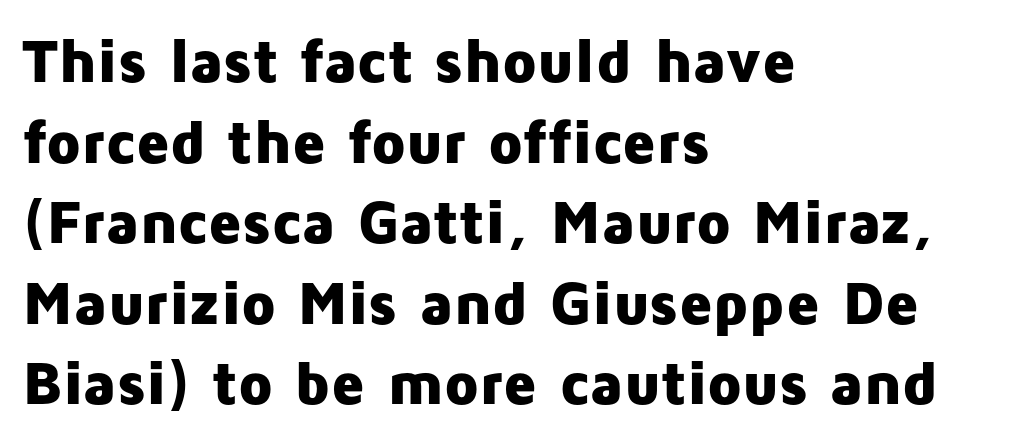
Q: Is the text bold? A: Yes.
Q: Is the text italic (slanted)? A: No, it is upright.
Q: Is the typeface a serif or a sans-serif typeface? A: Sans-serif.
Q: Is the text underlined? A: No.
Q: How is the paragraph aligned? A: Left-aligned.
Q: Is the spacing between letters normal or unusually wide? A: Normal.
Q: Is the spacing between lines tight, normal or loose? A: Normal.
Q: Width (condensed, normal, or wide)? A: Normal.
Q: Stroke contrast? A: Low.
Q: x-height? A: Medium.
Q: Monospaced? A: No.
